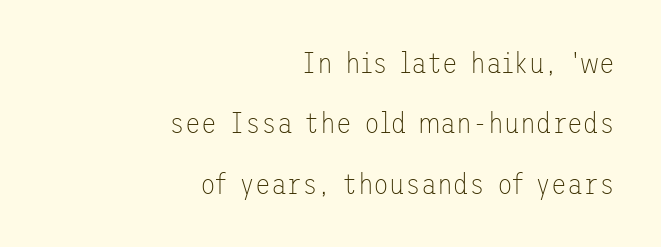
{"serif": "no", "italic": "no", "bold": "no", "weight": "thin", "width": "normal", "stroke_contrast": "low", "x_height": "medium", "underline": "no", "align": "right", "line_spacing": "loose", "line_spacing_ratio": 2.08, "letter_spacing": "normal", "letter_spacing_em": 0.0, "glyph_px": 29}
